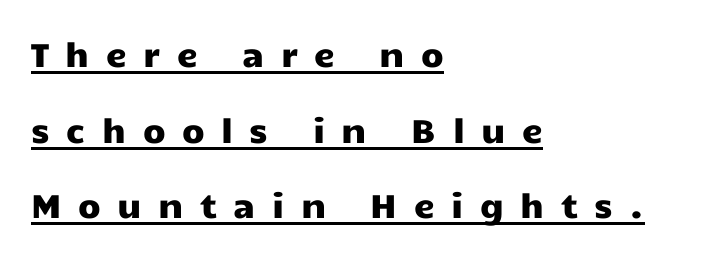
Q: Is the text italic (slanted)? A: No, it is upright.
Q: Is the typeface a serif or a sans-serif typeface? A: Sans-serif.
Q: Is the text underlined? A: Yes.
Q: How is the paragraph aligned? A: Left-aligned.
Q: Is the spacing between letters normal or unusually wide? A: Unusually wide.
Q: Is the spacing between lines tight, normal or loose? A: Loose.
Q: Width (condensed, normal, or wide)? A: Wide.
Q: Stroke contrast? A: Low.
Q: x-height? A: Medium.
Q: Monospaced? A: No.
